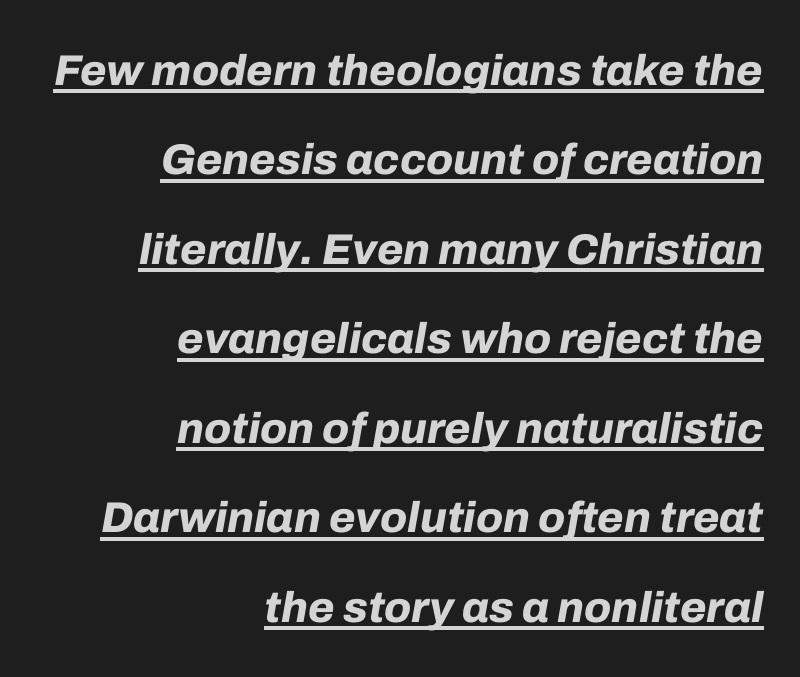
The image shows 43 px bold type, italic (leaning right); set right-aligned, loose line spacing (2.08x), normal letter spacing, underlined; low stroke contrast and a medium x-height.
